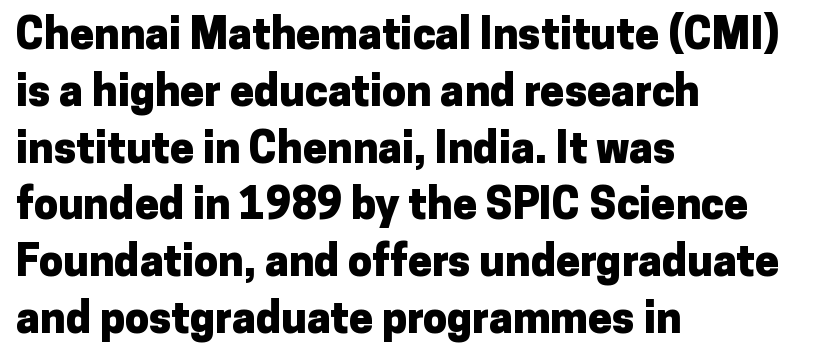
{"serif": "no", "italic": "no", "bold": "yes", "weight": "heavy", "width": "normal", "stroke_contrast": "low", "x_height": "medium", "monospaced": "no", "underline": "no", "align": "left", "line_spacing": "normal", "line_spacing_ratio": 1.32, "letter_spacing": "normal", "letter_spacing_em": 0.0, "glyph_px": 43}
